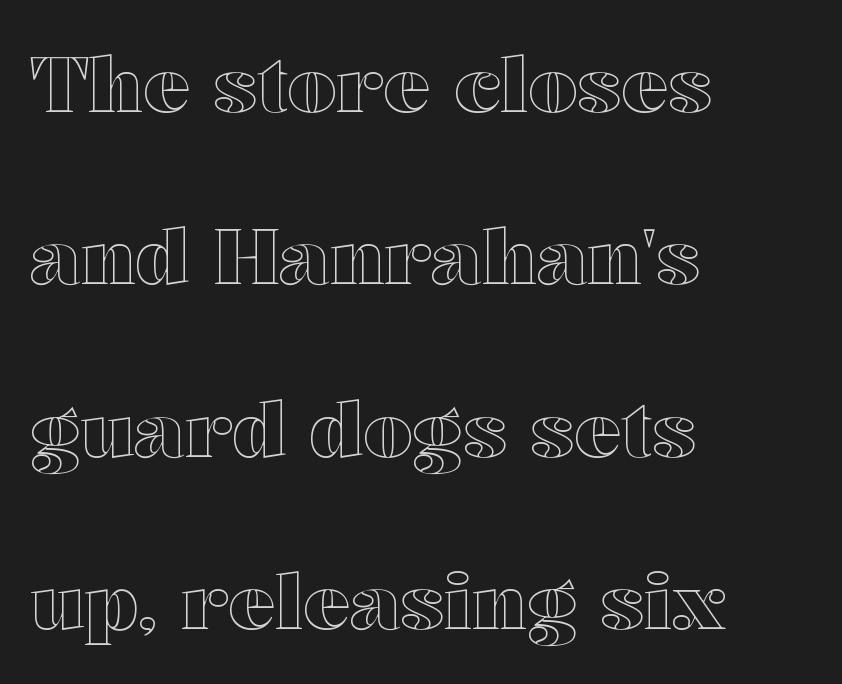
The image shows 78 px wide type, upright; set left-aligned, loose line spacing (2.21x), normal letter spacing, not underlined; a medium x-height.
